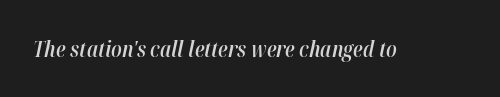
{"italic": "yes", "lean": "right", "slant_degrees": 12, "bold": "semi", "underline": "no", "letter_spacing": "normal", "letter_spacing_em": 0.0, "glyph_px": 22}
